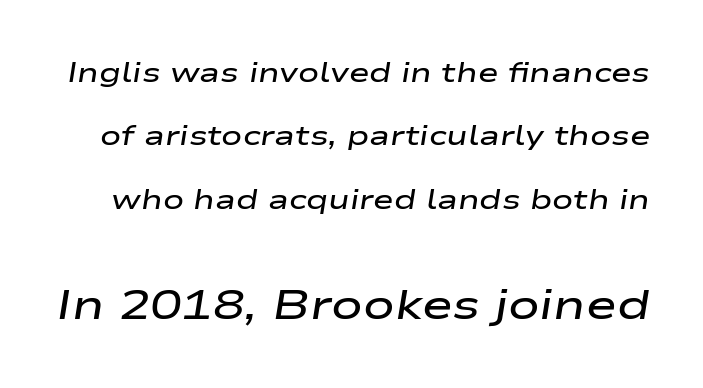
Q: Is the text bold? A: Semi-bold.
Q: Is the text italic (slanted)? A: Yes, it leans right by about 9 degrees.
Q: Is the text underlined? A: No.
Q: Is the spacing between letters normal or unusually wide? A: Normal.
Q: Is the spacing between lines tight, normal or loose? A: Loose.
Q: Which block of text is set in a larger size, the first (top) or the second (bottom)? A: The second (bottom) one.
Q: Width (condensed, normal, or wide)? A: Wide.
Q: Stroke contrast? A: Low.
Q: x-height? A: Medium.
Q: Monospaced? A: No.
